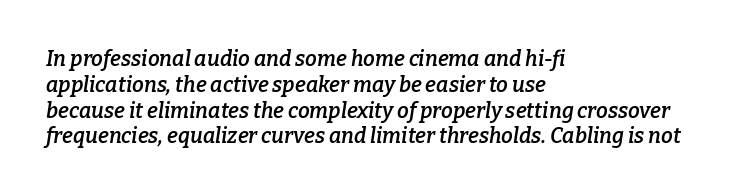
Q: Is the text bold? A: Semi-bold.
Q: Is the text italic (slanted)? A: Yes, it leans right by about 9 degrees.
Q: Is the text underlined? A: No.
Q: How is the paragraph aligned? A: Left-aligned.
Q: Is the spacing between letters normal or unusually wide? A: Normal.
